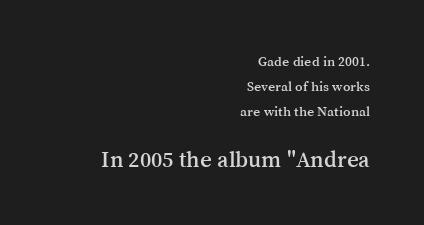
The image shows 23 px text type, upright; set right-aligned, line spacing 1.77x, normal letter spacing, not underlined; the second (bottom) block is 1.64x larger.
